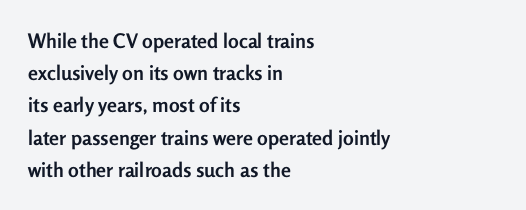
{"italic": "no", "bold": "yes", "underline": "no", "align": "left", "line_spacing": "normal", "line_spacing_ratio": 1.61, "letter_spacing": "normal", "letter_spacing_em": 0.0, "glyph_px": 20}
